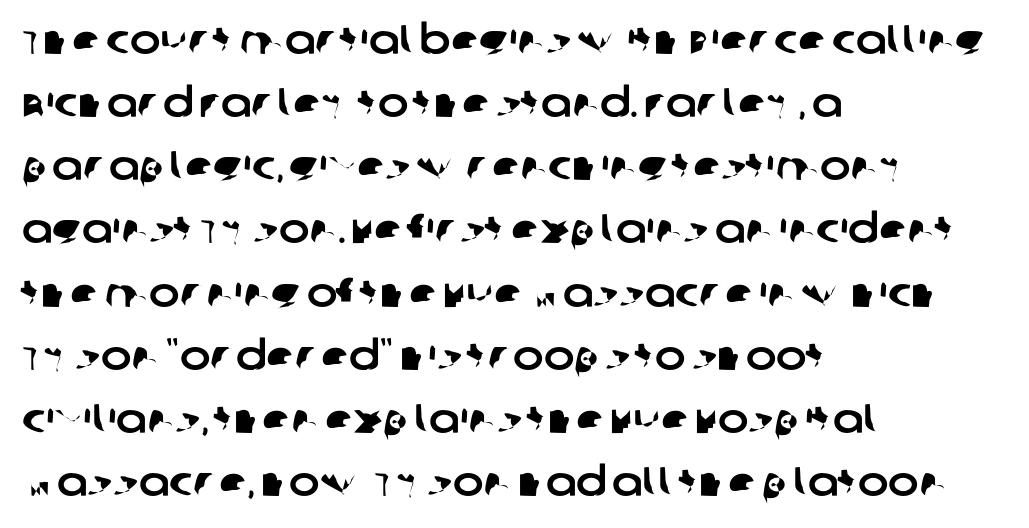
Q: Is the typeface a serif or a sans-serif typeface? A: Sans-serif.
Q: Is the text underlined? A: No.
Q: How is the paragraph aligned? A: Left-aligned.
Q: Is the spacing between letters normal or unusually wide? A: Normal.
Q: Is the spacing between lines tight, normal or loose? A: Normal.
Q: Width (condensed, normal, or wide)? A: Normal.
Q: Stroke contrast? A: Low.
Q: x-height? A: Large.
Q: Monospaced? A: No.
